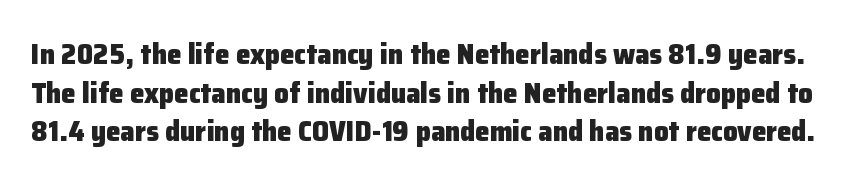
The image shows 29 px heavy sans-serif type, upright; set normal line spacing (1.33x), normal letter spacing, not underlined; low stroke contrast and a medium x-height.
